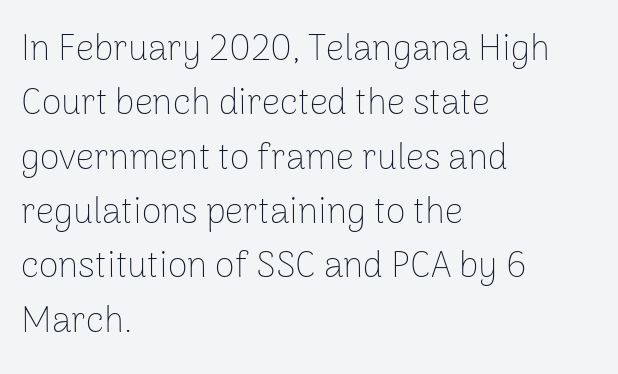
Q: Is the text bold? A: No.
Q: Is the text italic (slanted)? A: No, it is upright.
Q: Is the typeface a serif or a sans-serif typeface? A: Sans-serif.
Q: Is the text underlined? A: No.
Q: How is the paragraph aligned? A: Left-aligned.
Q: Is the spacing between letters normal or unusually wide? A: Normal.
Q: Is the spacing between lines tight, normal or loose? A: Normal.
Q: Width (condensed, normal, or wide)? A: Normal.
Q: Stroke contrast? A: Low.
Q: x-height? A: Medium.
Q: Monospaced? A: No.
